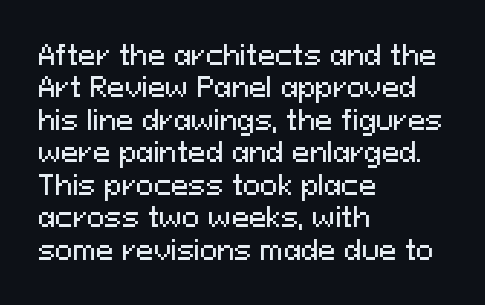
The image shows 26 px text type, upright; set left-aligned, normal line spacing (1.25x), normal letter spacing, not underlined.
